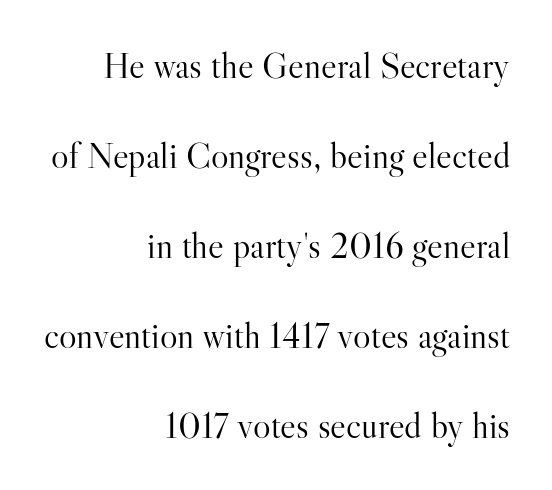
Weight class: somewhere from thin through regular. Check under the words: just untouched page. Posture: vertical. A typesetter would label this face a serif. Does extra space separate the letters? No, they use regular spacing. Rows of type keep a wide berth in the vertical direction.
